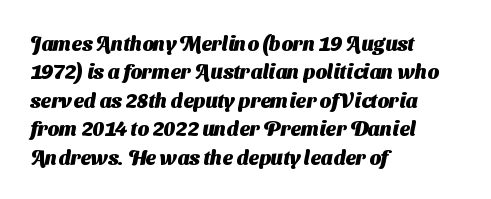
No extra tracking has been applied to these lines. Reading down the block, your eye returns to a fixed left position each line. Whoever set this chose a conventional vertical rhythm. Emphasis by weight is at full strength: bold.
